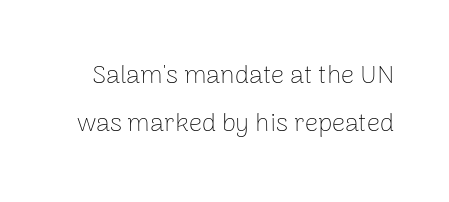
{"italic": "no", "bold": "no", "underline": "no", "line_spacing_ratio": 1.86, "letter_spacing": "normal", "letter_spacing_em": 0.0, "glyph_px": 26}
